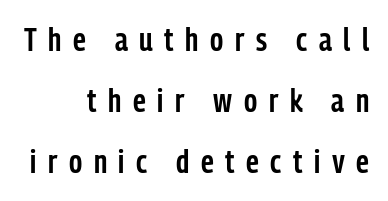
The image shows 33 px semibold, condensed sans-serif type, upright; set right-aligned, line spacing 1.85x, unusually wide letter spacing (+0.35 em), not underlined; low stroke contrast and a medium x-height.
